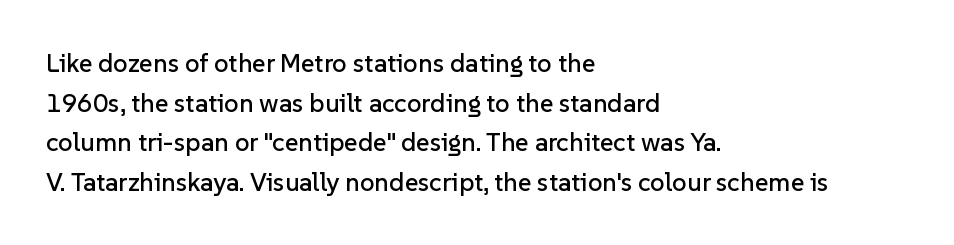
{"italic": "no", "underline": "no", "align": "left", "line_spacing": "normal", "line_spacing_ratio": 1.52, "letter_spacing": "normal", "letter_spacing_em": 0.0, "glyph_px": 26}
